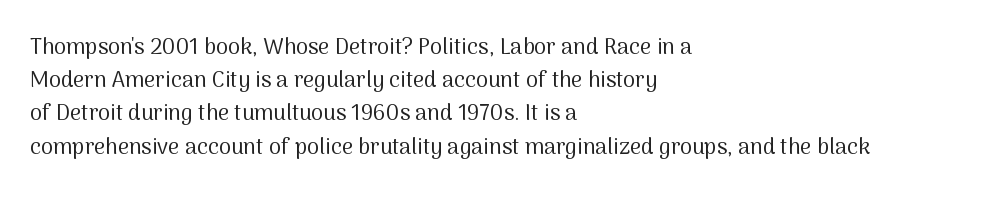
Tall strokes in this sample are plumb rather than angled. Weight: regular or lighter. Tracking value appears to be zero — textbook default spacing. The passage shown stacks its lines at a standard gap. The lines in this sample share a left origin and differ only in where they stop. Anything drawn beneath the words? Only blank space.
